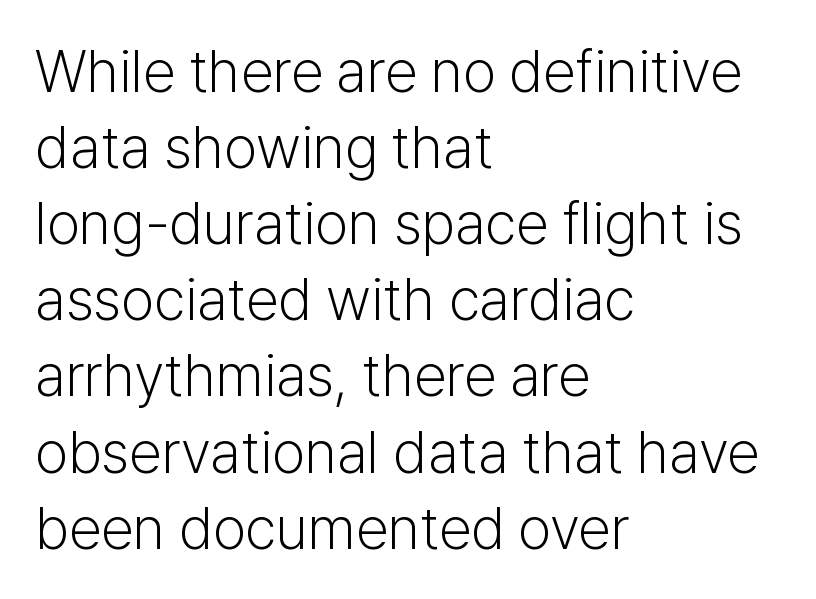
Q: Is the text bold? A: No.
Q: Is the text italic (slanted)? A: No, it is upright.
Q: Is the typeface a serif or a sans-serif typeface? A: Sans-serif.
Q: Is the text underlined? A: No.
Q: How is the paragraph aligned? A: Left-aligned.
Q: Is the spacing between letters normal or unusually wide? A: Normal.
Q: Is the spacing between lines tight, normal or loose? A: Normal.
Q: Width (condensed, normal, or wide)? A: Normal.
Q: Stroke contrast? A: Low.
Q: x-height? A: Medium.
Q: Monospaced? A: No.
